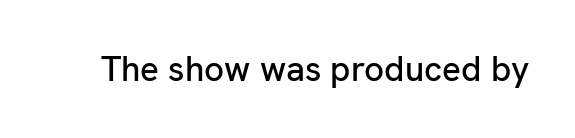
The words here are not underlined. Posture: upright roman. Each letter's strokes conclude bluntly, with no projecting serifs. Spacing between characters is what you'd get straight out of the box.
